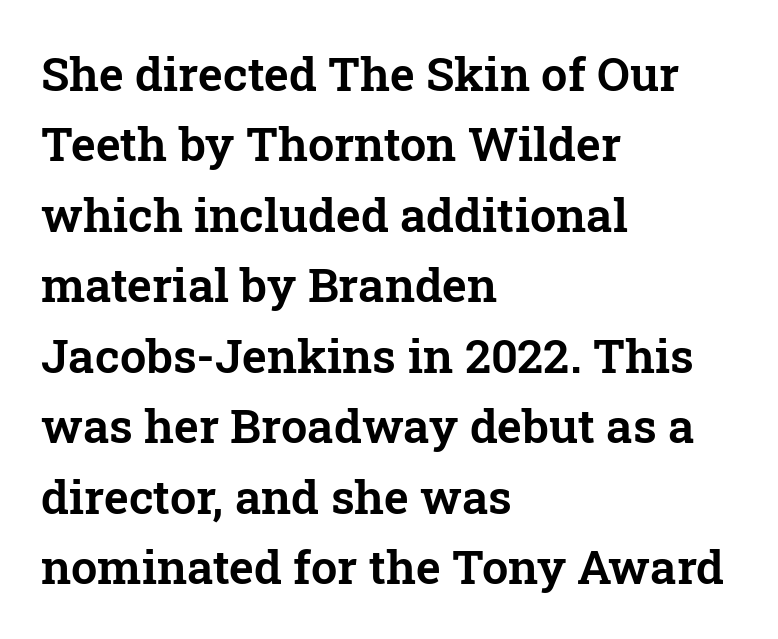
Q: Is the text italic (slanted)? A: No, it is upright.
Q: Is the typeface a serif or a sans-serif typeface? A: Serif.
Q: Is the text underlined? A: No.
Q: How is the paragraph aligned? A: Left-aligned.
Q: Is the spacing between letters normal or unusually wide? A: Normal.
Q: Is the spacing between lines tight, normal or loose? A: Normal.
Q: Width (condensed, normal, or wide)? A: Normal.
Q: Stroke contrast? A: Low.
Q: x-height? A: Medium.
Q: Monospaced? A: No.
